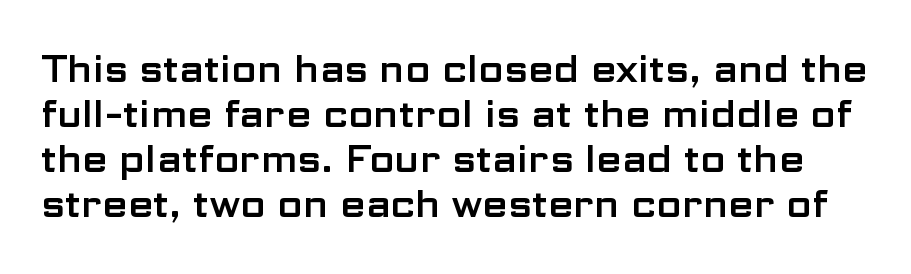
Proportional: the letters do not fall into vertical columns. The letters stand straight up with perfectly vertical stems. The zone under the glyphs is completely vacant. Regarding serifs, this sample does without them.
